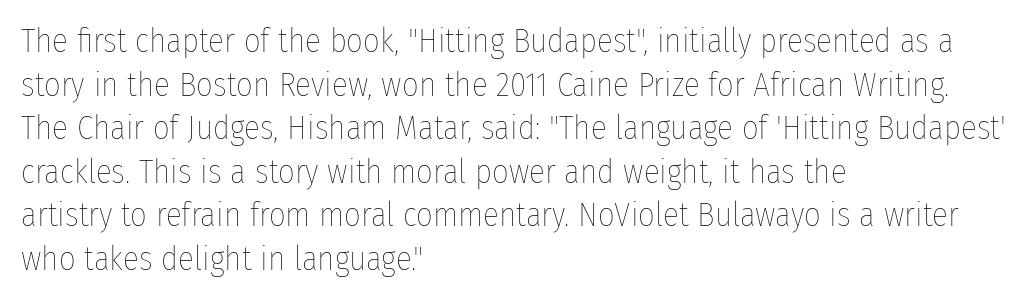
Q: Is the text bold? A: No.
Q: Is the text italic (slanted)? A: No, it is upright.
Q: Is the text underlined? A: No.
Q: How is the paragraph aligned? A: Left-aligned.
Q: Is the spacing between letters normal or unusually wide? A: Normal.
Q: Is the spacing between lines tight, normal or loose? A: Normal.
Q: Width (condensed, normal, or wide)? A: Condensed.
Q: Stroke contrast? A: Low.
Q: x-height? A: Medium.
Q: Monospaced? A: No.
